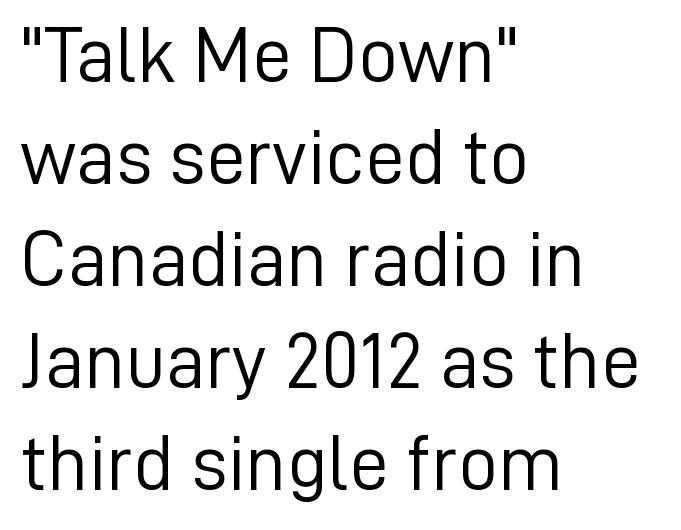
Each line starts at the same left margin while the right side varies. Note the varied advance widths — an 'i' is clearly narrower than an 'm'. Rendered with straight, roman letterforms. Is the type heavy? It reads as light-to-regular instead.
